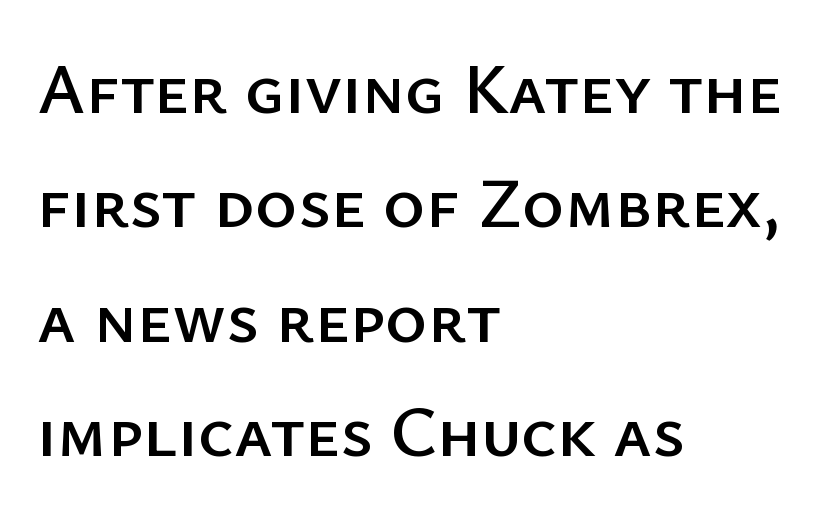
The image shows 72 px sans-serif type, upright; set left-aligned, normal line spacing (1.59x), normal letter spacing, not underlined; low stroke contrast and a medium x-height.
